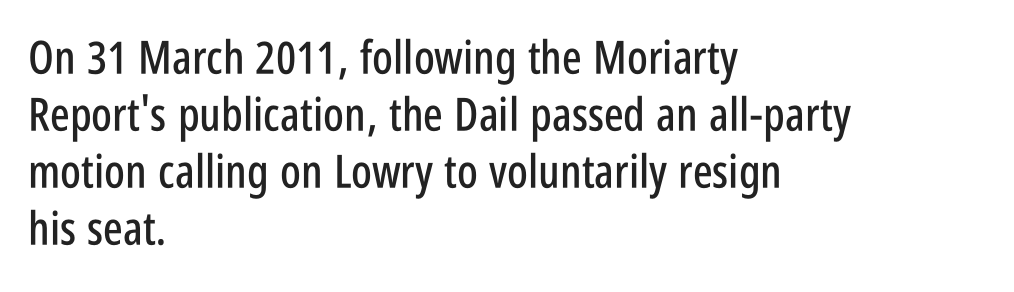
{"serif": "no", "italic": "no", "width": "condensed", "stroke_contrast": "low", "x_height": "large", "monospaced": "no", "underline": "no", "align": "left", "line_spacing_ratio": 1.24, "letter_spacing": "normal", "letter_spacing_em": 0.0, "glyph_px": 46}
